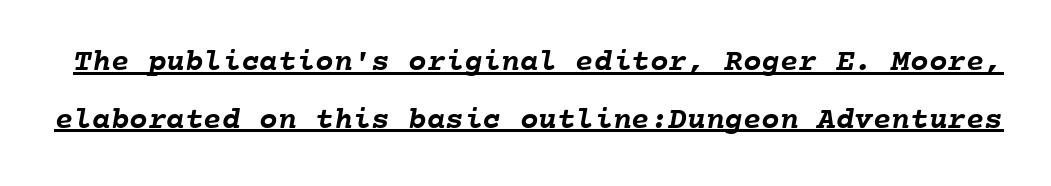
Q: Is the text bold? A: Yes.
Q: Is the text underlined? A: Yes.
Q: Is the spacing between letters normal or unusually wide? A: Normal.
Q: Width (condensed, normal, or wide)? A: Normal.
Q: Stroke contrast? A: Low.
Q: x-height? A: Medium.
Q: Monospaced? A: Yes.
